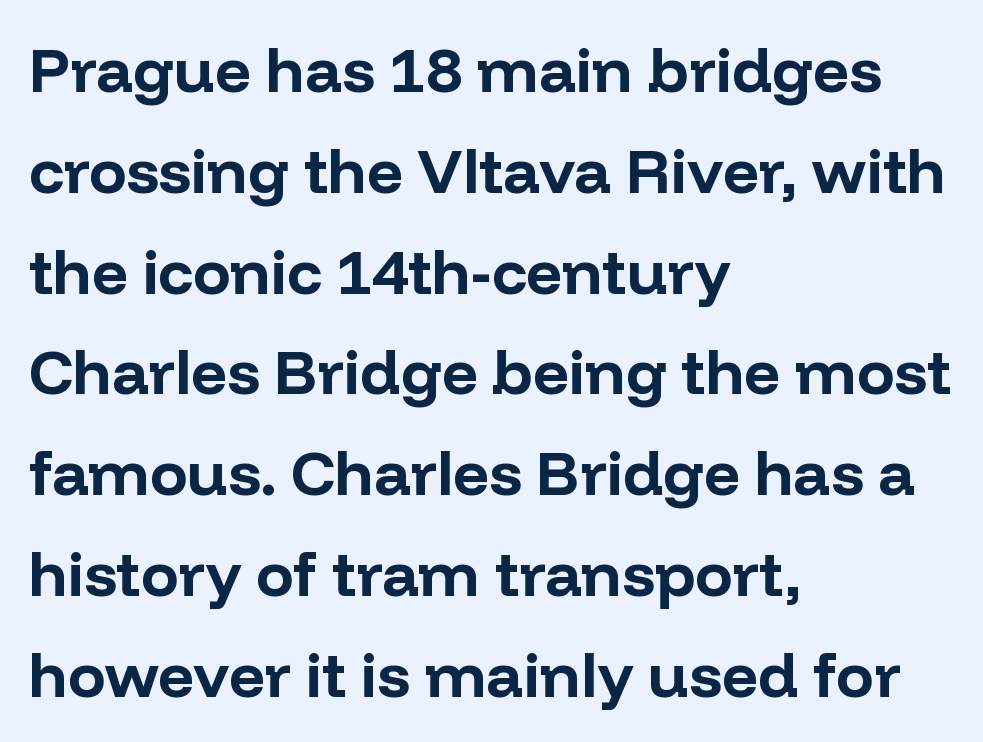
{"serif": "no", "italic": "no", "bold": "yes", "weight": "bold", "width": "normal", "stroke_contrast": "low", "x_height": "medium", "monospaced": "no", "underline": "no", "align": "left", "line_spacing": "normal", "line_spacing_ratio": 1.6, "letter_spacing": "normal", "letter_spacing_em": 0.0, "glyph_px": 63}
